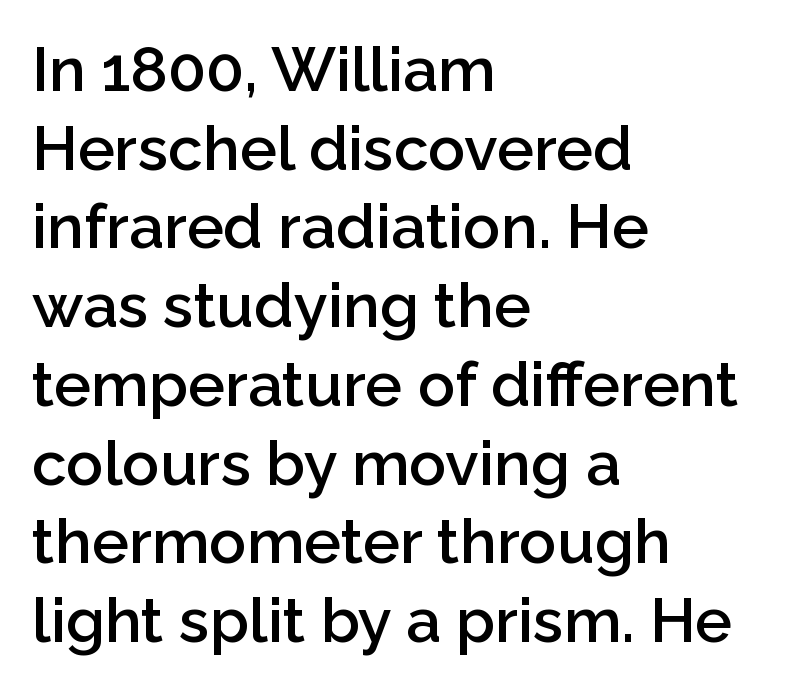
{"serif": "no", "italic": "no", "bold": "semi", "weight": "semibold", "width": "normal", "stroke_contrast": "low", "x_height": "medium", "monospaced": "no", "underline": "no", "align": "left", "line_spacing": "normal", "line_spacing_ratio": 1.27, "letter_spacing": "normal", "letter_spacing_em": 0.0, "glyph_px": 62}
